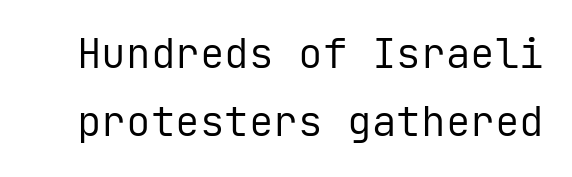
{"serif": "no", "italic": "no", "bold": "no", "weight": "regular", "width": "normal", "stroke_contrast": "low", "x_height": "medium", "monospaced": "yes", "underline": "no", "line_spacing": "normal", "line_spacing_ratio": 1.67, "letter_spacing": "normal", "letter_spacing_em": 0.0, "glyph_px": 41}
